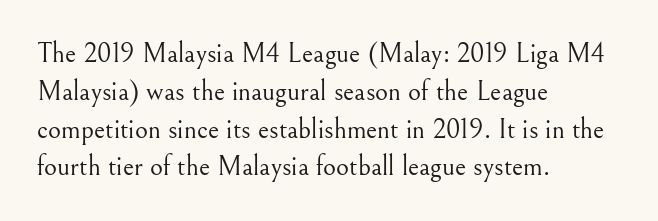
These lines sit exactly where default settings would place them. The axis of the letterforms is exactly vertical. Caption: multi-line text, flush left, ragged right. No chunkiness to these letters — they're not bold. Is this a fixed-width face? No — the glyphs have proportional, varying widths.
